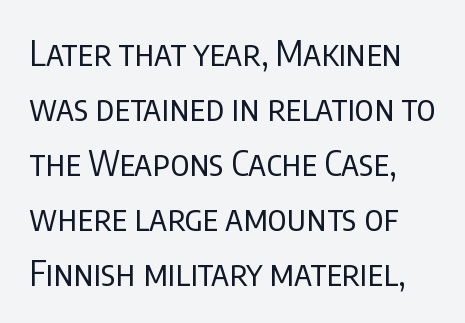
Q: Is the text bold? A: No.
Q: Is the text italic (slanted)? A: No, it is upright.
Q: Is the typeface a serif or a sans-serif typeface? A: Sans-serif.
Q: Is the text underlined? A: No.
Q: Is the spacing between letters normal or unusually wide? A: Normal.
Q: Is the spacing between lines tight, normal or loose? A: Normal.
Q: Width (condensed, normal, or wide)? A: Condensed.
Q: Stroke contrast? A: Low.
Q: x-height? A: Large.
Q: Monospaced? A: No.
